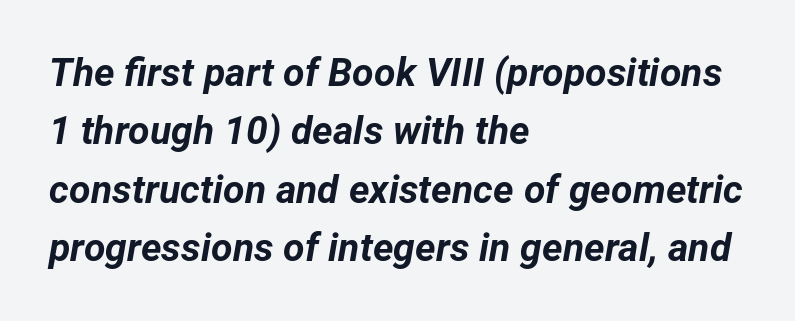
The rendering uses natural spacing where letterforms have individual widths. The passage shown has conventional tracking throughout. The passage shown is emphatically bold. The specimen omits any rule beneath the text block's lines. Which margin do the lines hug? The left one — the right edge is uneven. Rendered with sloped, italic letterforms.
